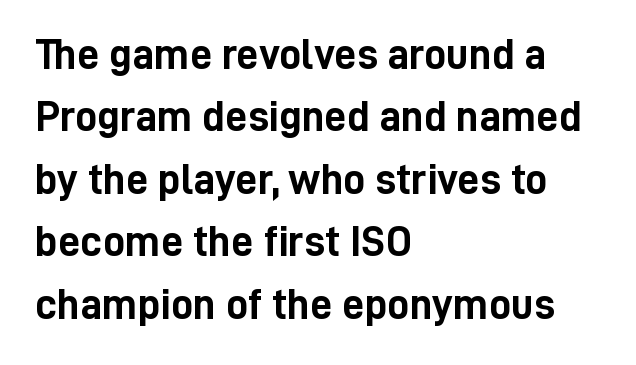
{"serif": "no", "italic": "no", "bold": "yes", "weight": "semibold", "width": "condensed", "stroke_contrast": "low", "x_height": "medium", "monospaced": "no", "underline": "no", "align": "left", "line_spacing": "normal", "line_spacing_ratio": 1.42, "letter_spacing": "normal", "letter_spacing_em": 0.0, "glyph_px": 44}
